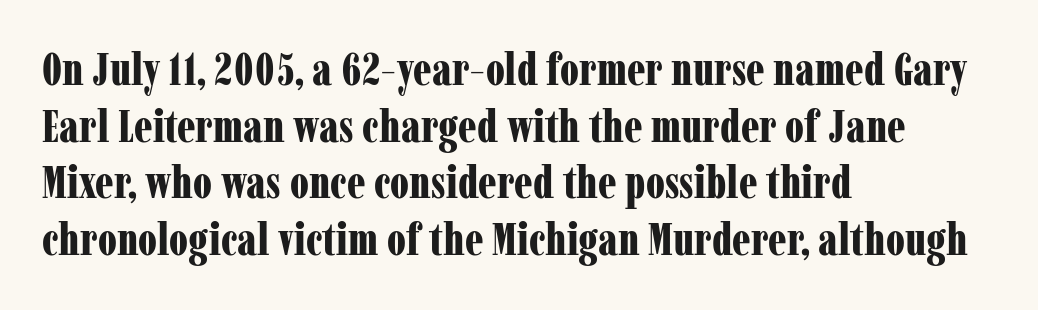
This sample has the flowing, uneven cadence of proportional lettering. Tall strokes in this sample are plumb rather than angled. Has an underline been added? It has not. Does the leading feel generous? No, just average. The letters are bold, with thick, heavy strokes.
